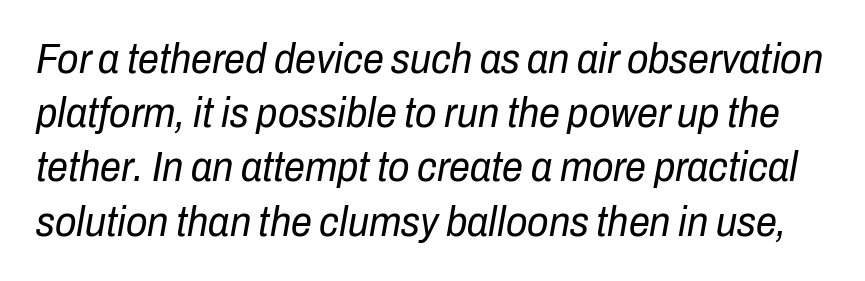
The face used here is rendered with its standard letterfit. Each letter keeps its own natural width here, so spacing adapts to shape. Rows of type keep a routine distance in the vertical direction. Stems here are at most as thick as an everyday book face. This sample uses an oblique cut, with every glyph tilted off the vertical. Decoration check: the copy has no underline.
